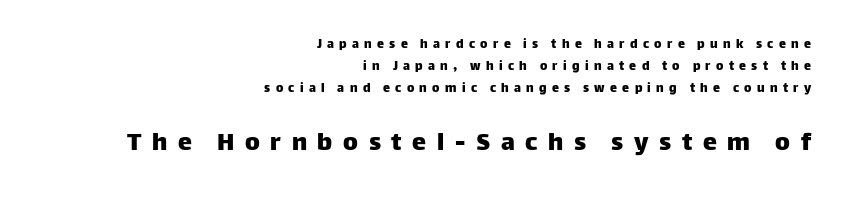
Q: Is the text italic (slanted)? A: No, it is upright.
Q: Is the typeface a serif or a sans-serif typeface? A: Sans-serif.
Q: Is the text underlined? A: No.
Q: How is the paragraph aligned? A: Right-aligned.
Q: Is the spacing between letters normal or unusually wide? A: Unusually wide.
Q: Is the spacing between lines tight, normal or loose? A: Normal.
Q: Which block of text is set in a larger size, the first (top) or the second (bottom)? A: The second (bottom) one.
Q: Width (condensed, normal, or wide)? A: Normal.
Q: Stroke contrast? A: Low.
Q: x-height? A: Large.
Q: Monospaced? A: No.
